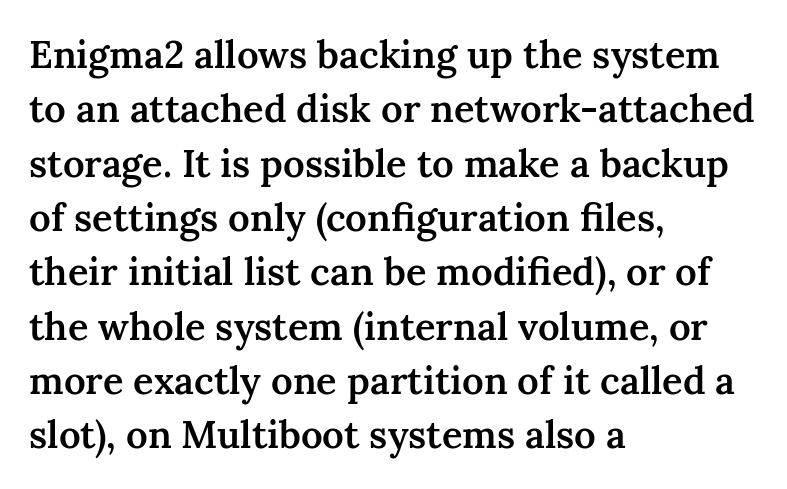
A serif font was chosen for this passage. Moderately thickened strokes mark this as semibold type. Think of a printed novel: that variable character pitch is what you see here. Students, note that the glyphs here touch the page at normal intervals. Regular leading.
